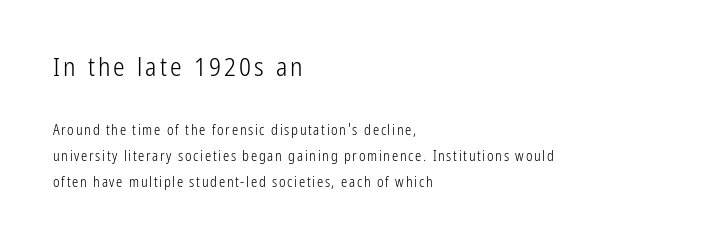
{"italic": "no", "bold": "no", "underline": "no", "align": "left", "line_spacing_ratio": 1.86, "larger_block": "first", "size_ratio": 1.86, "glyph_px": 26}
